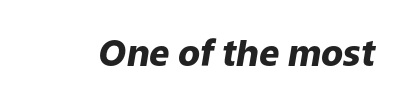
Q: Is the text bold? A: Yes.
Q: Is the text italic (slanted)? A: Yes, it leans right by about 9 degrees.
Q: Is the text underlined? A: No.
Q: Is the spacing between letters normal or unusually wide? A: Normal.
Q: Width (condensed, normal, or wide)? A: Normal.
Q: Stroke contrast? A: Low.
Q: x-height? A: Medium.
Q: Monospaced? A: No.
